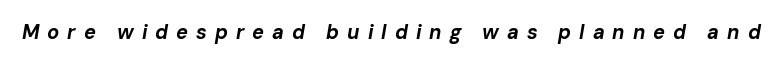
The image shows 20 px bold type, italic (leaning right); set unusually wide letter spacing (+0.4 em), not underlined.
